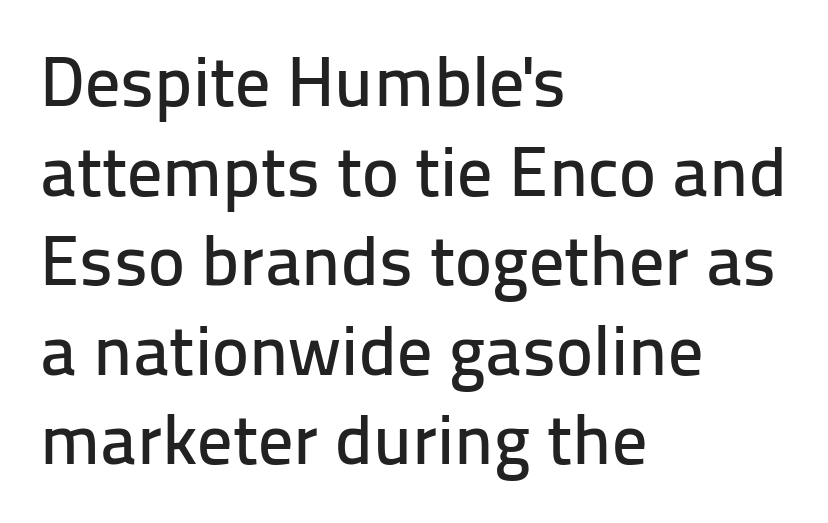
Q: Is the text italic (slanted)? A: No, it is upright.
Q: Is the typeface a serif or a sans-serif typeface? A: Sans-serif.
Q: Is the text underlined? A: No.
Q: How is the paragraph aligned? A: Left-aligned.
Q: Is the spacing between letters normal or unusually wide? A: Normal.
Q: Is the spacing between lines tight, normal or loose? A: Normal.
Q: Width (condensed, normal, or wide)? A: Normal.
Q: Stroke contrast? A: Low.
Q: x-height? A: Medium.
Q: Monospaced? A: No.
